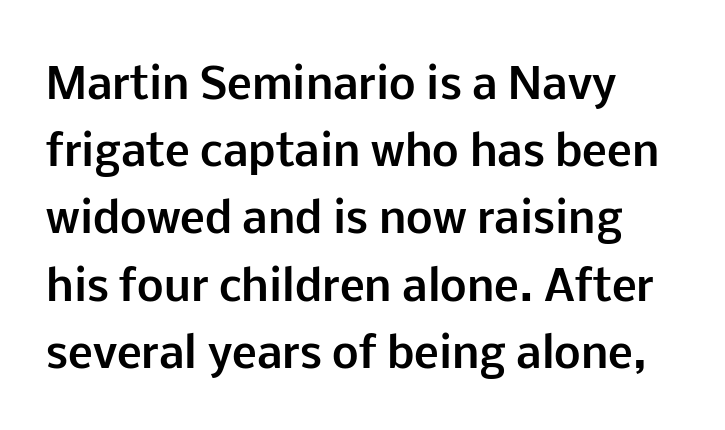
Q: Is the text bold? A: Yes.
Q: Is the text italic (slanted)? A: No, it is upright.
Q: Is the typeface a serif or a sans-serif typeface? A: Sans-serif.
Q: Is the text underlined? A: No.
Q: Is the spacing between letters normal or unusually wide? A: Normal.
Q: Is the spacing between lines tight, normal or loose? A: Normal.
Q: Width (condensed, normal, or wide)? A: Normal.
Q: Stroke contrast? A: Low.
Q: x-height? A: Medium.
Q: Monospaced? A: No.
